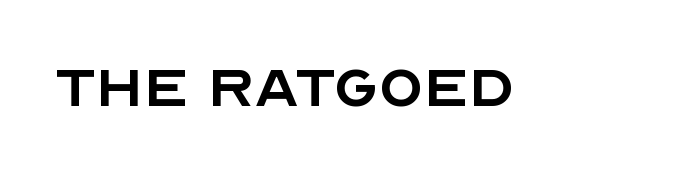
Q: Is the text bold? A: No.
Q: Is the text italic (slanted)? A: No, it is upright.
Q: Is the typeface a serif or a sans-serif typeface? A: Sans-serif.
Q: Is the text underlined? A: No.
Q: Is the spacing between letters normal or unusually wide? A: Normal.
Q: Width (condensed, normal, or wide)? A: Normal.
Q: x-height? A: Large.
Q: Monospaced? A: No.
